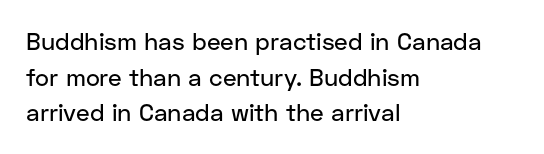
The image shows 24 px text type, upright; set left-aligned, normal line spacing (1.48x), normal letter spacing, not underlined.
